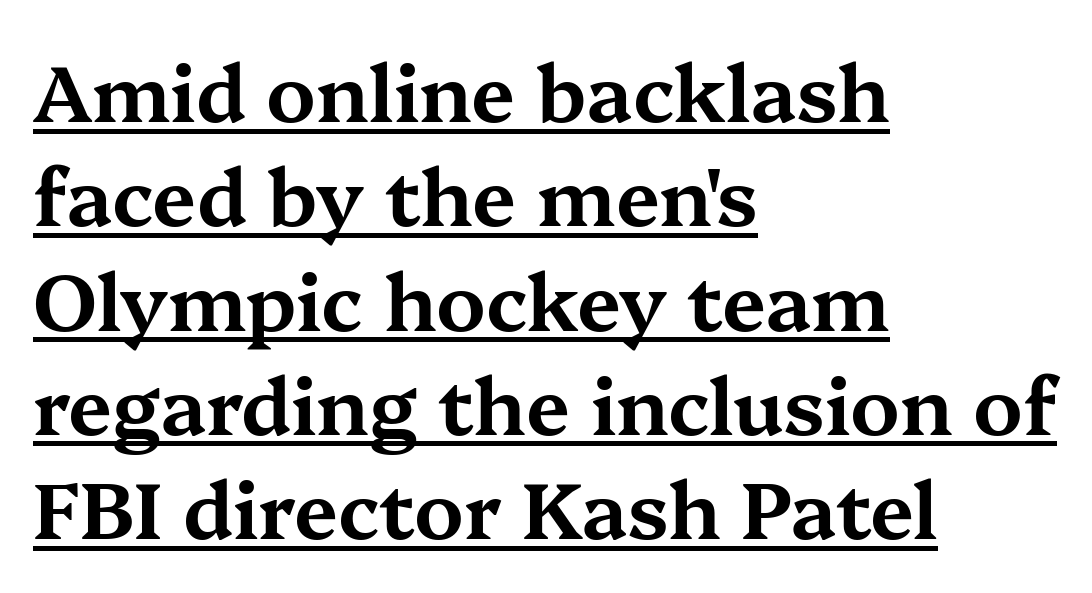
{"serif": "yes", "italic": "no", "width": "wide", "stroke_contrast": "medium", "x_height": "medium", "monospaced": "no", "underline": "yes", "align": "left", "line_spacing": "normal", "line_spacing_ratio": 1.32, "letter_spacing": "normal", "letter_spacing_em": 0.0, "glyph_px": 79}
